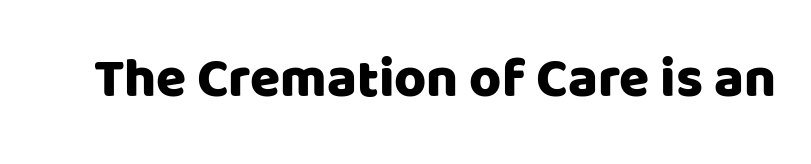
The image shows 55 px sans-serif type, upright; set normal letter spacing, not underlined; low stroke contrast and a large x-height.
